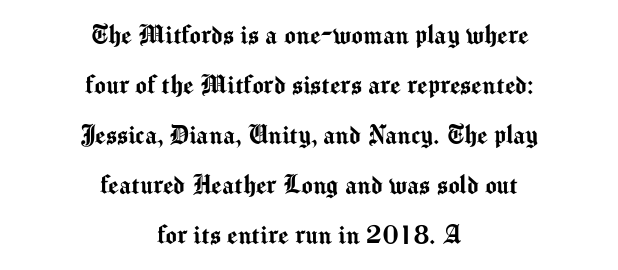
{"serif": "no", "italic": "no", "width": "normal", "stroke_contrast": "medium", "x_height": "medium", "monospaced": "no", "underline": "no", "align": "center", "line_spacing": "normal", "line_spacing_ratio": 1.67, "letter_spacing": "normal", "letter_spacing_em": 0.0, "glyph_px": 30}
